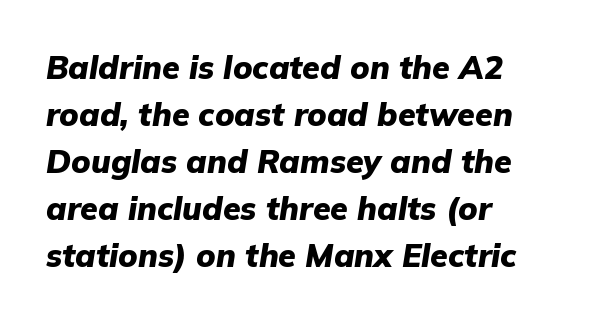
The passage shown is typed in a proportional face where columns would drift. The passage shown is emphatically bold. Descender tails drop into unmarked territory. Does the leading feel generous? No, just average. Italic: yes, the glyphs are oblique.
